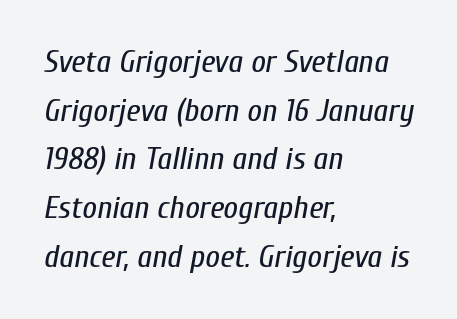
Compared with typical body copy, the letter spacing here is the same. Yep, that's italic — everything's leaning. Each stroke keeps to a modest, everyday thickness or less. Interline gaps are of average width in this sample. Decoration check: the copy has no underline.
